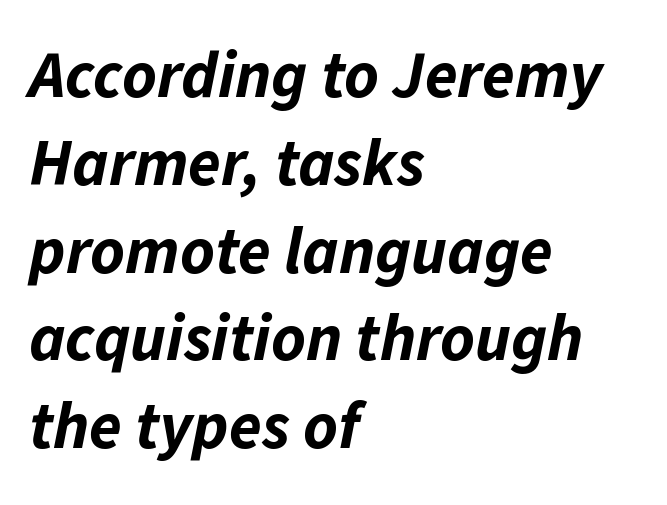
The image shows 66 px bold type, italic (leaning right); set left-aligned, normal line spacing (1.33x), normal letter spacing, not underlined; low stroke contrast and a medium x-height.
